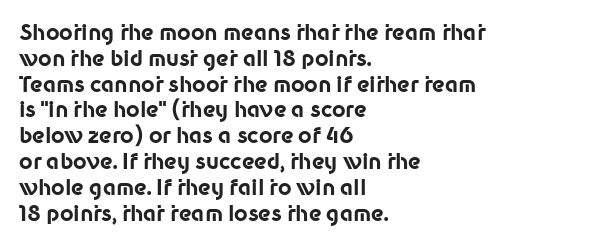
The letters stand upright; this is a roman face. Every row of glyphs begins at an identical x-position on the left. Between one letter and the next there's only the usual sliver of space. Caption: bold face, heavy strokes.
